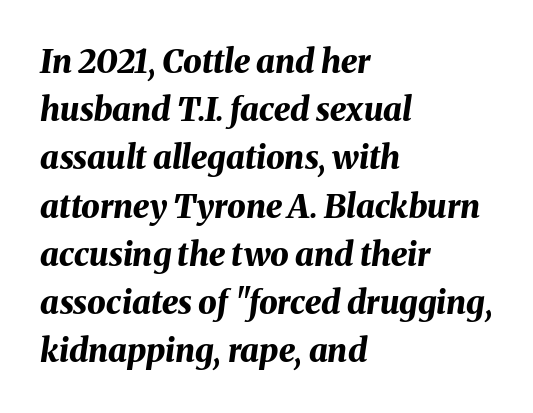
The space between consecutive lines is moderate. The face used here has the dense, thick strokes of a bold. Which margin do the lines hug? The left one — the right edge is uneven. You could call the tracking neutral — neither tight nor loose.
